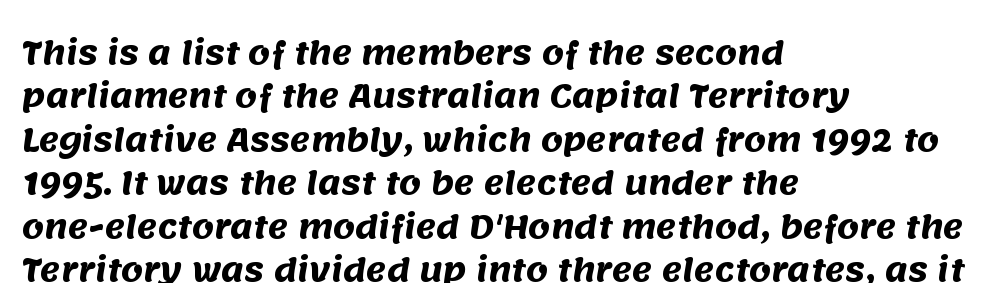
The image shows 31 px heavy sans-serif type; set left-aligned, normal line spacing (1.4x), normal letter spacing, not underlined; medium stroke contrast and a large x-height.
